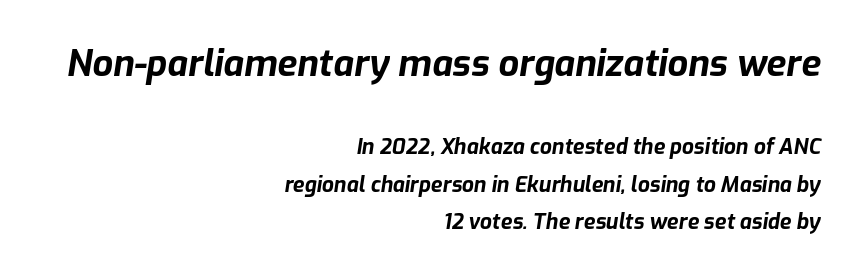
{"italic": "yes", "lean": "right", "slant_degrees": 9, "bold": "yes", "weight": "bold", "width": "normal", "stroke_contrast": "low", "x_height": "medium", "monospaced": "no", "underline": "no", "align": "right", "line_spacing_ratio": 1.79, "letter_spacing": "normal", "letter_spacing_em": 0.0, "larger_block": "first", "size_ratio": 1.71, "glyph_px": 36}
